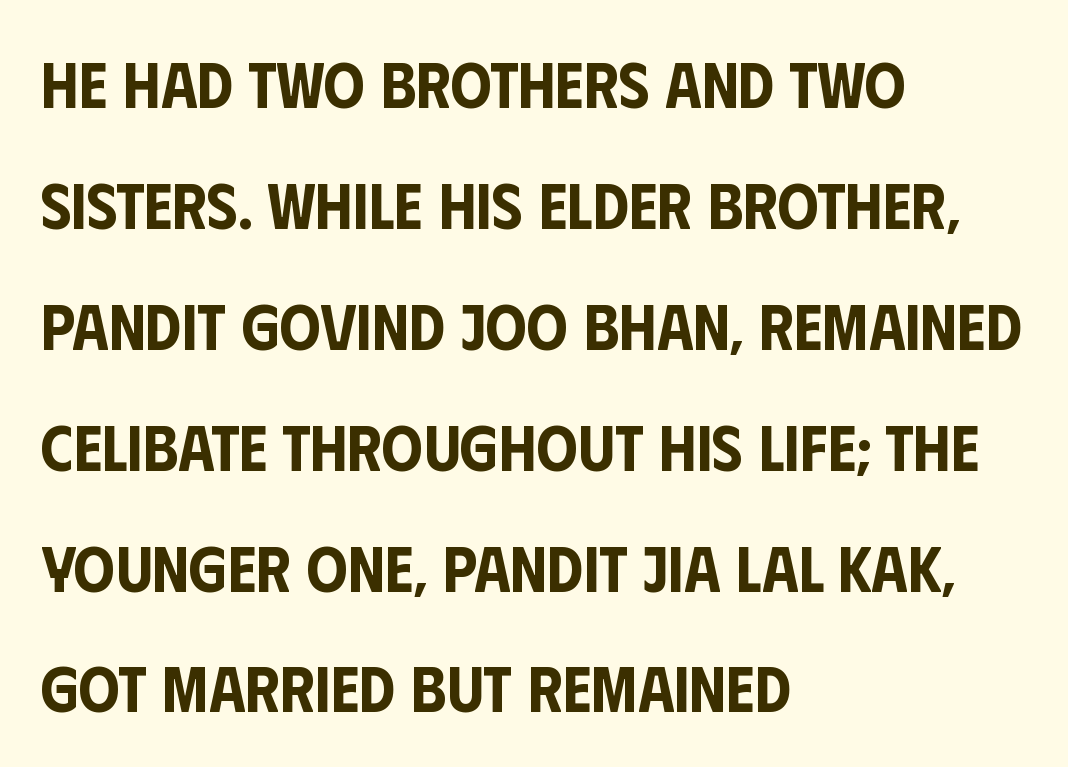
{"serif": "no", "italic": "no", "width": "condensed", "stroke_contrast": "low", "x_height": "large", "monospaced": "no", "underline": "no", "align": "left", "line_spacing_ratio": 1.86, "letter_spacing": "normal", "letter_spacing_em": 0.0, "glyph_px": 65}
